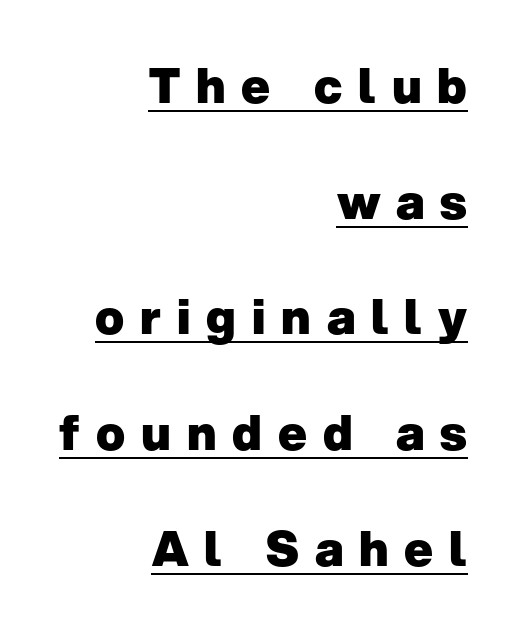
The image shows 48 px heavy sans-serif type, upright; set right-aligned, loose line spacing (2.41x), unusually wide letter spacing (+0.33 em), underlined; low stroke contrast and a medium x-height.
